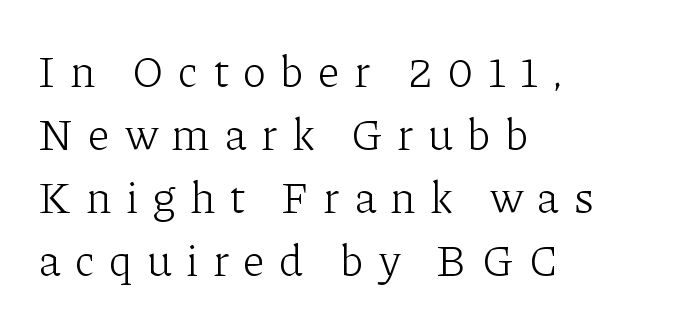
{"serif": "yes", "italic": "no", "bold": "no", "weight": "light", "width": "normal", "stroke_contrast": "low", "x_height": "medium", "monospaced": "no", "underline": "no", "align": "left", "line_spacing": "normal", "line_spacing_ratio": 1.43, "letter_spacing": "wide", "letter_spacing_em": 0.32, "glyph_px": 44}
